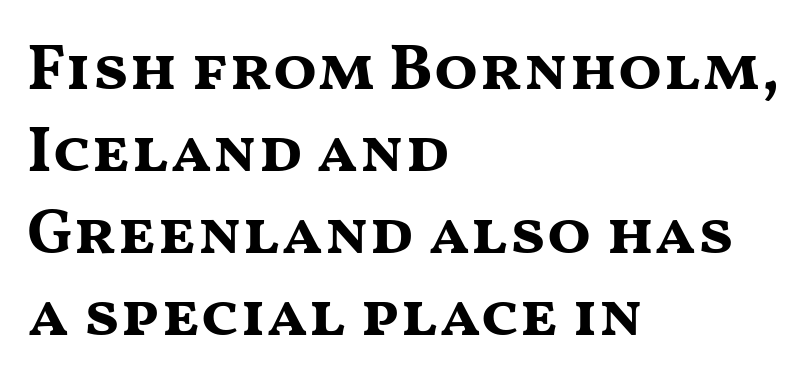
{"serif": "no", "italic": "no", "bold": "yes", "weight": "bold", "width": "wide", "stroke_contrast": "medium", "x_height": "medium", "monospaced": "no", "underline": "no", "align": "left", "line_spacing": "normal", "line_spacing_ratio": 1.26, "letter_spacing": "normal", "letter_spacing_em": 0.0, "glyph_px": 65}
